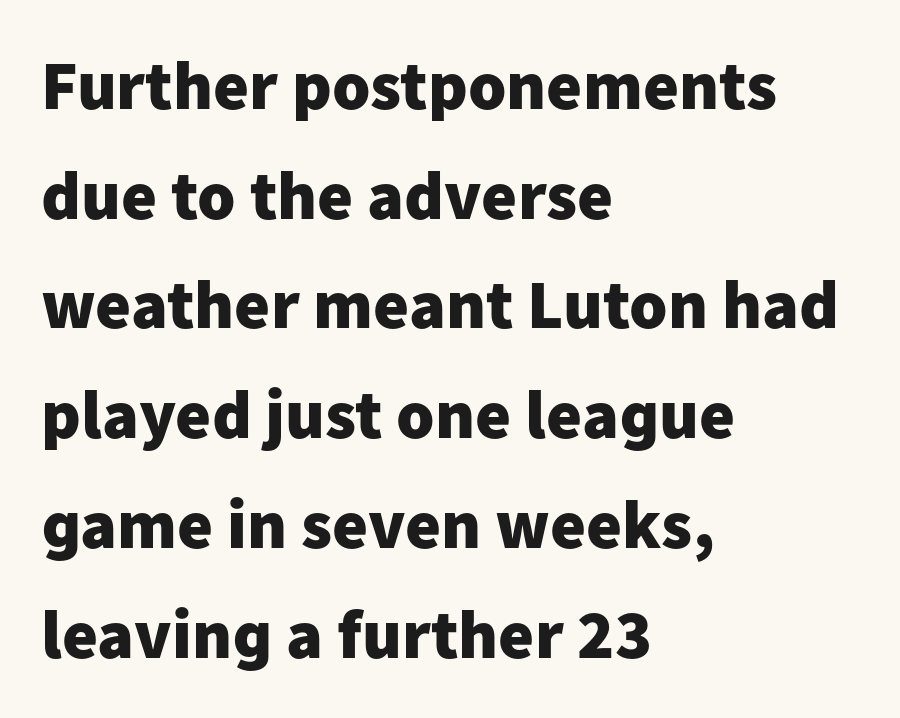
Q: Is the text bold? A: Yes.
Q: Is the text italic (slanted)? A: No, it is upright.
Q: Is the typeface a serif or a sans-serif typeface? A: Sans-serif.
Q: Is the text underlined? A: No.
Q: How is the paragraph aligned? A: Left-aligned.
Q: Is the spacing between letters normal or unusually wide? A: Normal.
Q: Is the spacing between lines tight, normal or loose? A: Normal.
Q: Width (condensed, normal, or wide)? A: Normal.
Q: Stroke contrast? A: Low.
Q: x-height? A: Medium.
Q: Monospaced? A: No.
